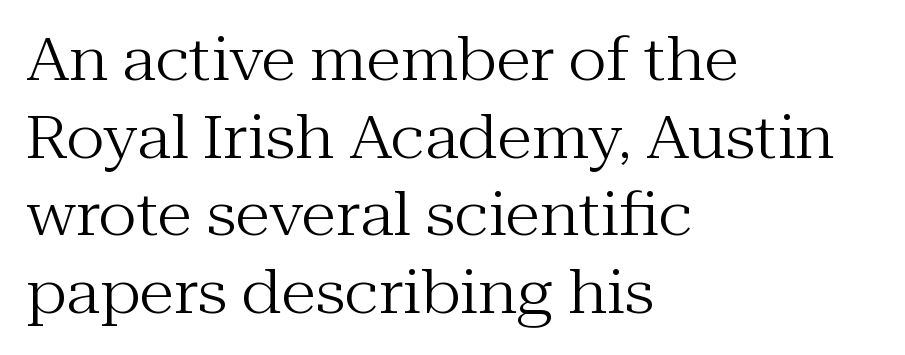
The image shows 58 px regular-weight serif type, upright; set left-aligned, normal line spacing (1.34x), normal letter spacing, not underlined; medium stroke contrast and a medium x-height.
